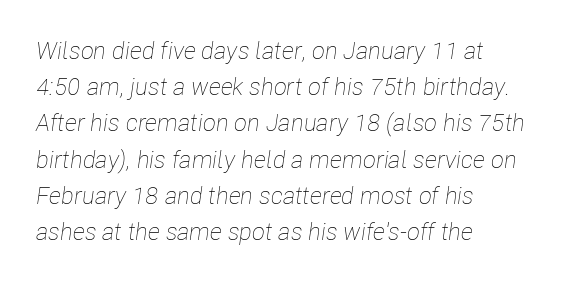
What's the leading like? Ordinary, nothing unusual. Emphasis-style slanted type is in use. The passage is arranged the way most books set body copy — flush left. No chunkiness to these letters — they're not bold. Standard letterfit; no display-style spreading of the glyphs. The zone under the glyphs is completely vacant.
